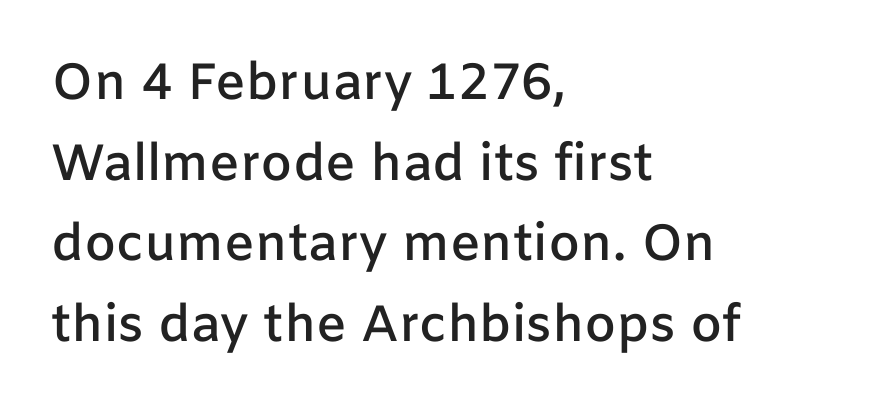
{"serif": "no", "italic": "no", "bold": "semi", "weight": "semibold", "width": "normal", "stroke_contrast": "low", "x_height": "medium", "monospaced": "no", "underline": "no", "align": "left", "line_spacing": "normal", "line_spacing_ratio": 1.58, "letter_spacing": "normal", "letter_spacing_em": 0.0, "glyph_px": 51}
